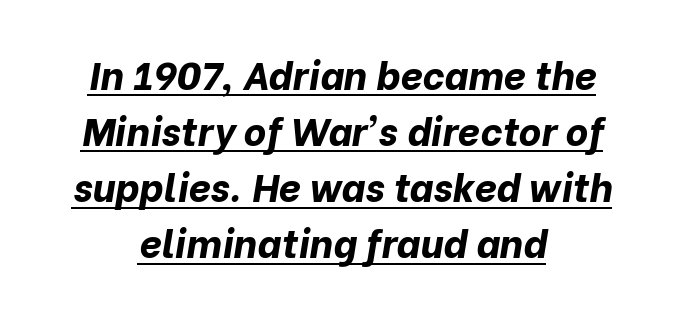
The image shows 39 px bold type, italic (leaning right); set centered, normal line spacing (1.44x), normal letter spacing, underlined; low stroke contrast and a medium x-height.
